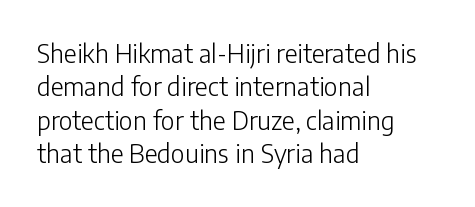
The image shows 25 px text type, upright; set left-aligned, normal line spacing (1.34x), normal letter spacing, not underlined.
